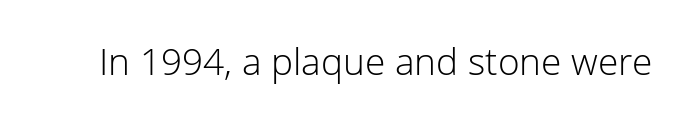
Unmarked baselines from the first word to the last. This is not heavy type; no bold has been used. The font's upright variant was chosen for this text. There is no visible air inserted between adjacent glyphs. These lines are rendered in a variable-pitch font. The characters display no serif detailing; their extremities are plain.
